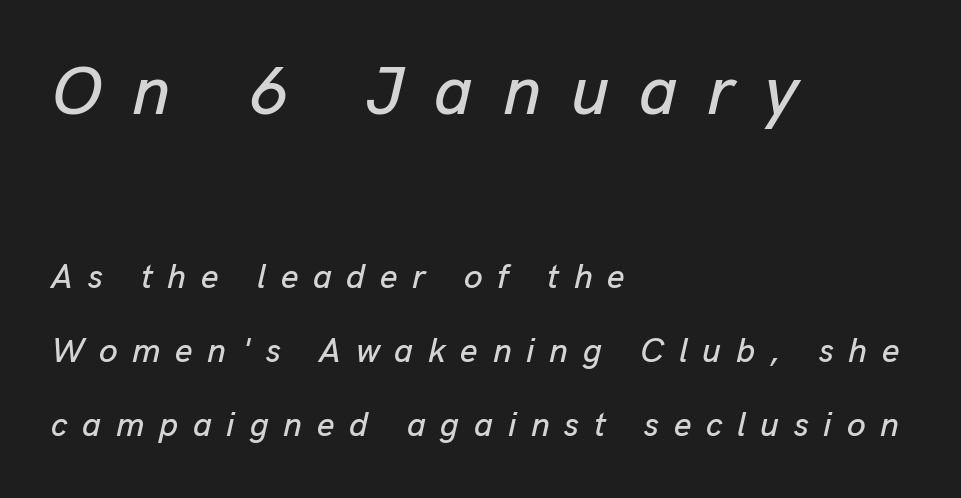
{"italic": "yes", "lean": "right", "slant_degrees": 13, "width": "normal", "stroke_contrast": "low", "x_height": "medium", "monospaced": "no", "underline": "no", "align": "left", "line_spacing": "loose", "line_spacing_ratio": 2.18, "letter_spacing": "wide", "letter_spacing_em": 0.43, "larger_block": "first", "size_ratio": 2.03, "glyph_px": 69}
